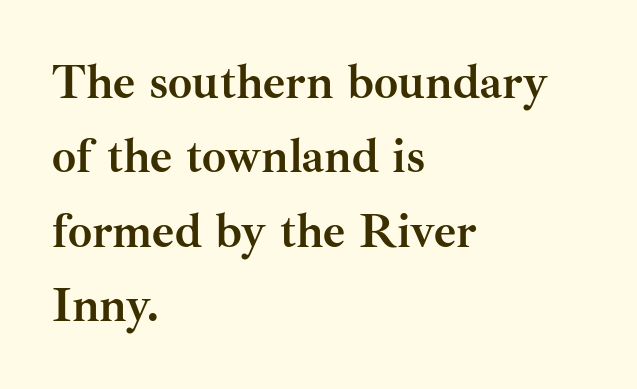
Is the type bold? Yes — the strokes are clearly thick and heavy. These lines are set flush left with a ragged right edge. The passage shown is typed in a proportional face where columns would drift. How are the letters spaced? Ordinarily, with no added tracking. The glyphs are unaccompanied by any horizontal stroke below them. Italic: no, the glyphs are upright roman.
